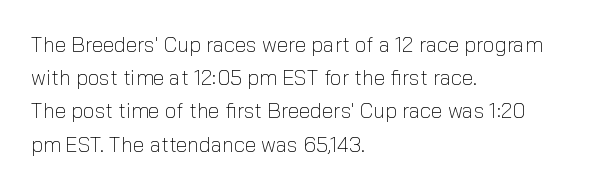
The image shows 21 px text type, upright; set left-aligned, normal line spacing (1.58x), normal letter spacing, not underlined.
